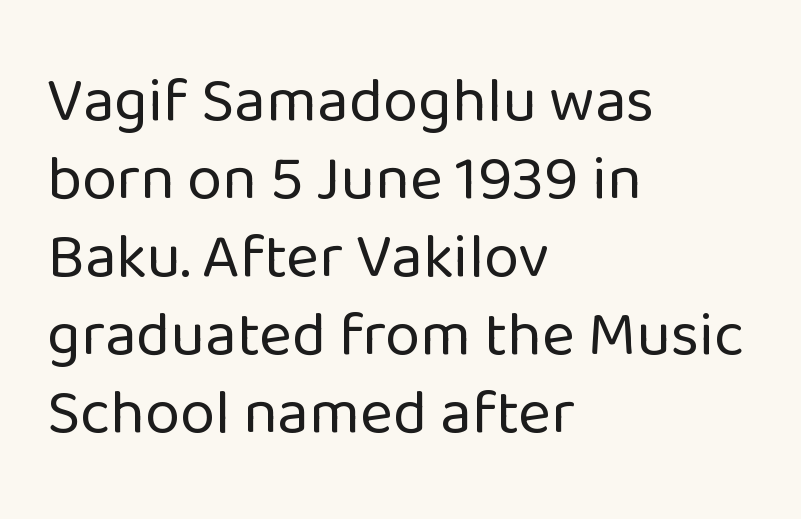
{"serif": "no", "italic": "no", "bold": "no", "weight": "regular", "width": "normal", "stroke_contrast": "low", "x_height": "medium", "monospaced": "no", "underline": "no", "align": "left", "line_spacing_ratio": 1.24, "letter_spacing": "normal", "letter_spacing_em": 0.0, "glyph_px": 63}
